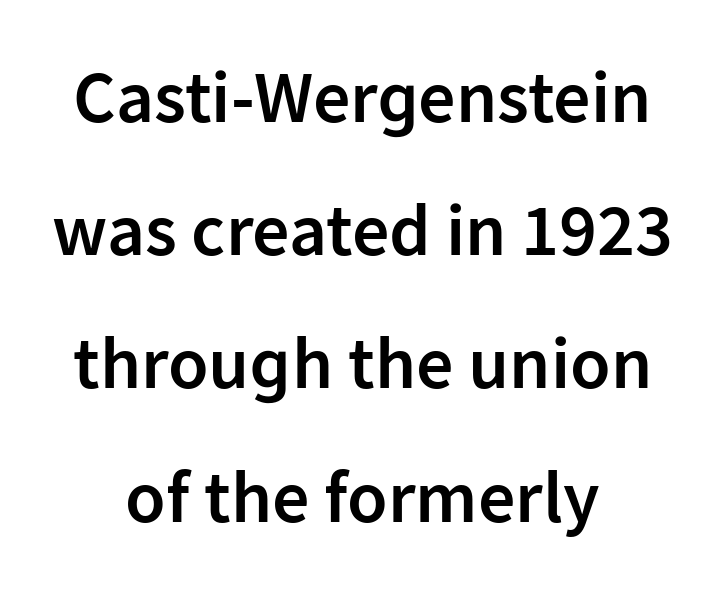
These lines are rendered in a variable-pitch font. The strokes are fattened partway — semibold, not bold. Nothing unusual about the tracking: characters are spaced as the font intends. The rendering shows plain stroke endings on the letterforms — a sans-serif design. Rule under the text: the space is simply empty. Notice how the passage keeps no hard edge, just a central spine.
